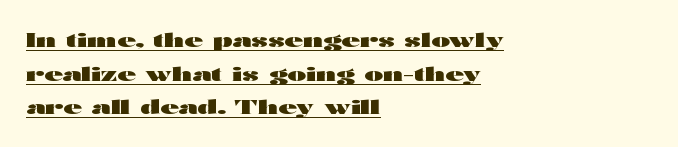
Q: Is the text bold? A: Yes.
Q: Is the text italic (slanted)? A: No, it is upright.
Q: Is the text underlined? A: Yes.
Q: How is the paragraph aligned? A: Left-aligned.
Q: Is the spacing between letters normal or unusually wide? A: Normal.
Q: Is the spacing between lines tight, normal or loose? A: Normal.
